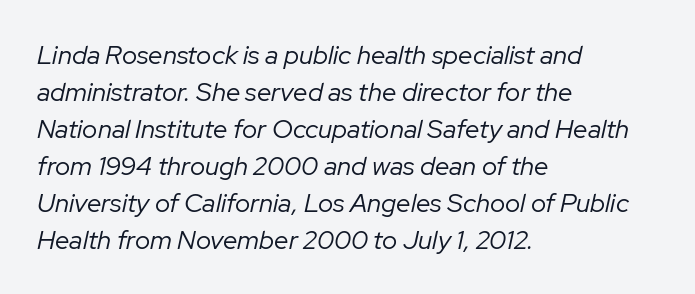
{"italic": "yes", "lean": "right", "slant_degrees": 12, "bold": "no", "underline": "no", "align": "left", "line_spacing": "normal", "line_spacing_ratio": 1.42, "letter_spacing": "normal", "letter_spacing_em": 0.0, "glyph_px": 26}
